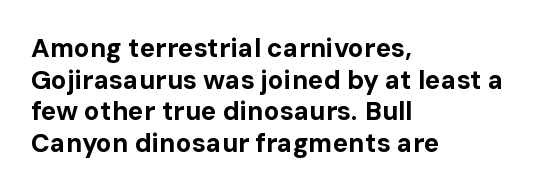
Q: Is the text bold? A: Yes.
Q: Is the text italic (slanted)? A: No, it is upright.
Q: Is the text underlined? A: No.
Q: How is the paragraph aligned? A: Left-aligned.
Q: Is the spacing between letters normal or unusually wide? A: Normal.
